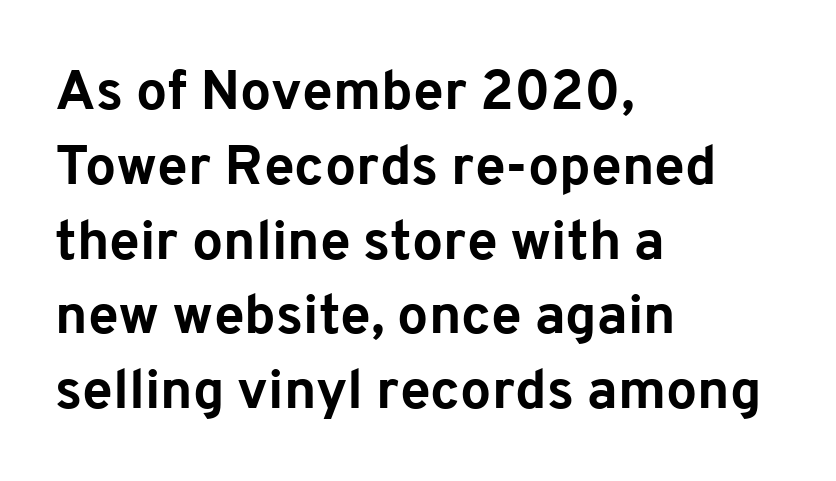
{"serif": "no", "italic": "no", "bold": "yes", "weight": "bold", "width": "normal", "stroke_contrast": "low", "x_height": "medium", "monospaced": "no", "underline": "no", "align": "left", "line_spacing": "normal", "line_spacing_ratio": 1.36, "letter_spacing": "normal", "letter_spacing_em": 0.0, "glyph_px": 55}
